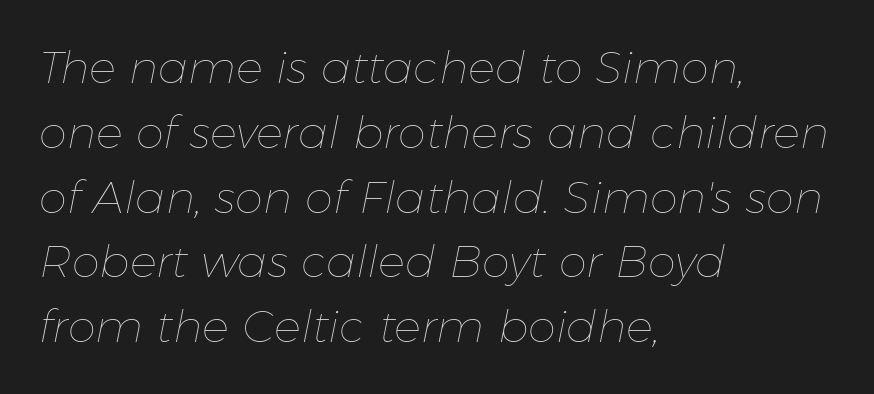
Tall strokes in this sample are angled rather than plumb. Character widths vary here, with narrow letters taking less room than wide ones. The letters sit at their default tracking, neither squeezed nor spread. Stroke mass is kept to a normal reading level or below.
